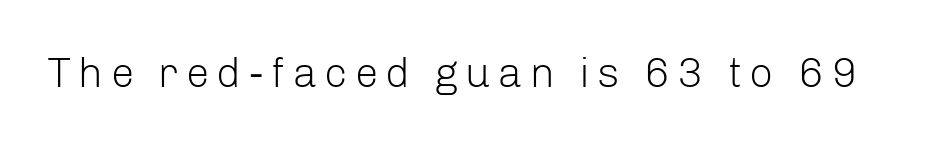
Q: Is the text bold? A: No.
Q: Is the text italic (slanted)? A: No, it is upright.
Q: Is the typeface a serif or a sans-serif typeface? A: Sans-serif.
Q: Is the text underlined? A: No.
Q: Width (condensed, normal, or wide)? A: Normal.
Q: Stroke contrast? A: Low.
Q: x-height? A: Medium.
Q: Monospaced? A: No.
